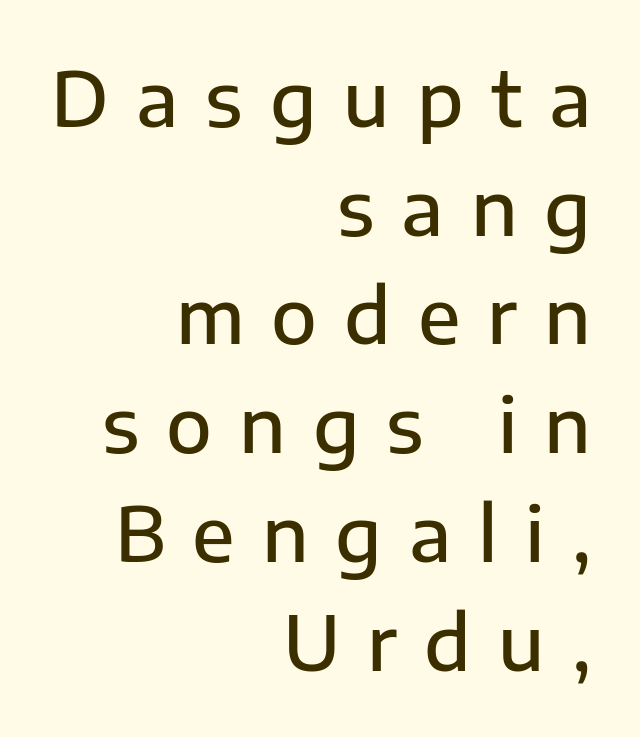
Q: Is the text bold? A: Semi-bold.
Q: Is the text italic (slanted)? A: No, it is upright.
Q: Is the typeface a serif or a sans-serif typeface? A: Sans-serif.
Q: Is the text underlined? A: No.
Q: How is the paragraph aligned? A: Right-aligned.
Q: Is the spacing between letters normal or unusually wide? A: Unusually wide.
Q: Is the spacing between lines tight, normal or loose? A: Normal.
Q: Width (condensed, normal, or wide)? A: Normal.
Q: Stroke contrast? A: Low.
Q: x-height? A: Medium.
Q: Monospaced? A: No.
